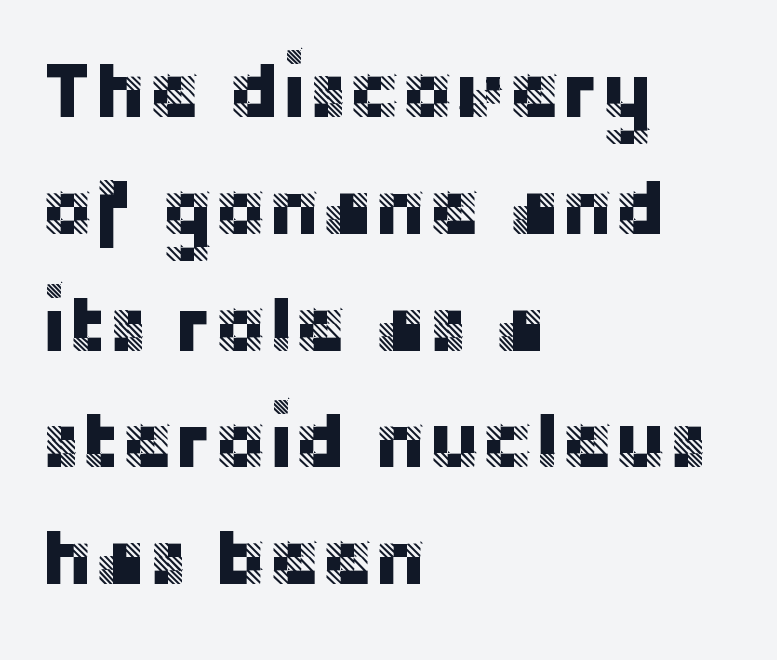
{"serif": "no", "italic": "no", "width": "normal", "stroke_contrast": "low", "x_height": "large", "monospaced": "no", "underline": "no", "align": "left", "line_spacing": "normal", "line_spacing_ratio": 1.46, "letter_spacing": "normal", "letter_spacing_em": 0.0, "glyph_px": 80}
